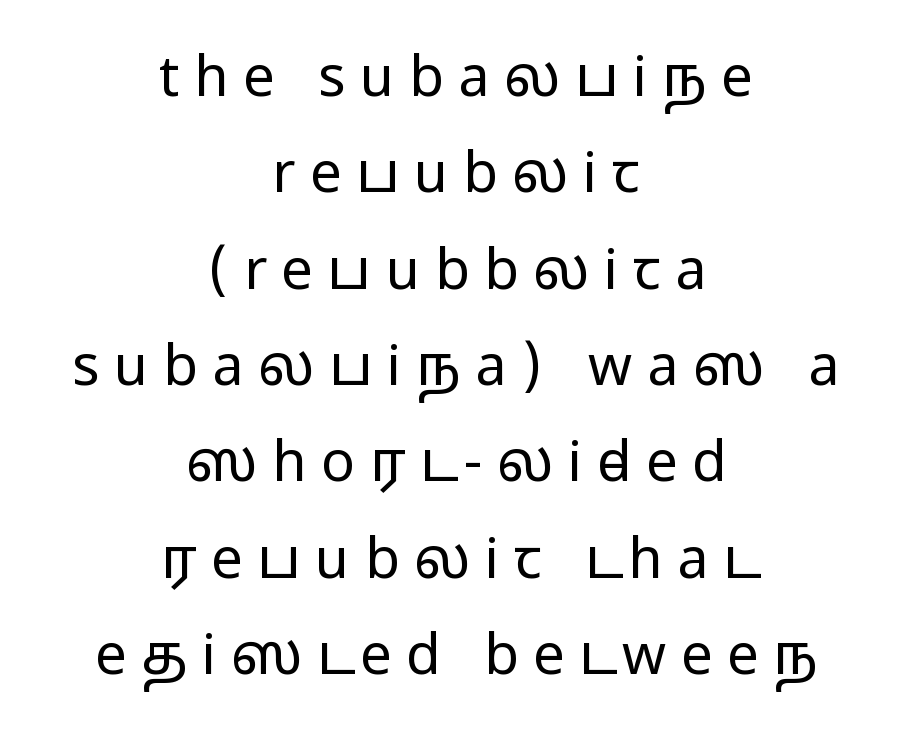
{"serif": "no", "italic": "no", "width": "wide", "stroke_contrast": "medium", "monospaced": "no", "underline": "no", "align": "center", "line_spacing_ratio": 1.72, "letter_spacing": "wide", "letter_spacing_em": 0.26, "glyph_px": 56}
